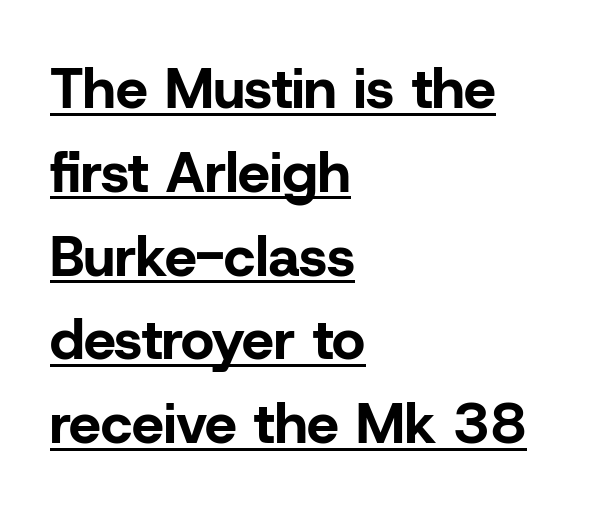
The image shows 57 px bold sans-serif type, upright; set left-aligned, normal line spacing (1.47x), normal letter spacing, underlined; low stroke contrast and a medium x-height.
